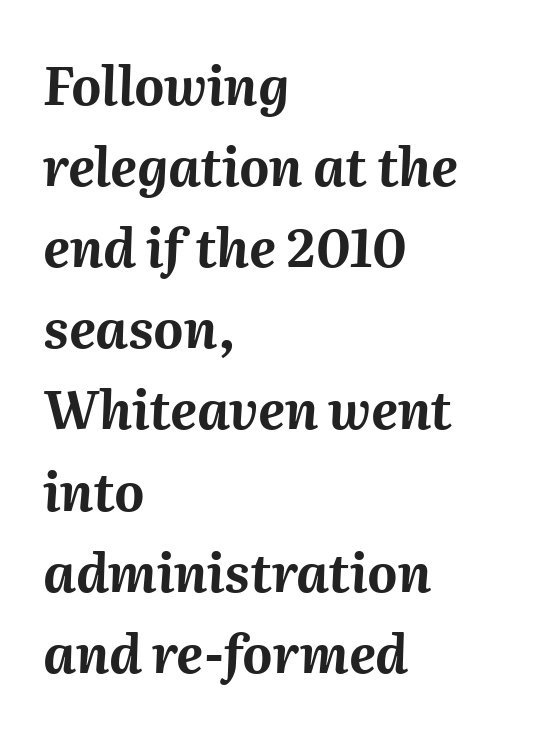
How heavy is the stroke? Heavy — this is a bold. Summary of vertical rhythm: regular, with standard interline spacing. A typesetter would call this zero additional tracking. Descender tails drop into unmarked territory. Italic: yes, the glyphs are oblique. Spacing verdict: proportional, widths tailored to each character.
